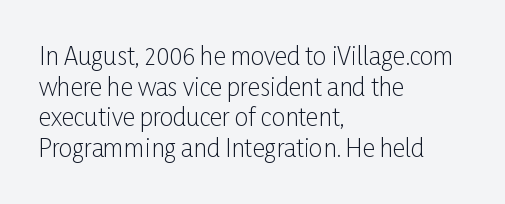
The image shows 24 px text type, upright; set left-aligned, normal line spacing (1.28x), normal letter spacing, not underlined.
